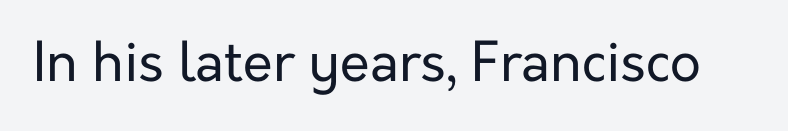
Q: Is the text bold? A: No.
Q: Is the text italic (slanted)? A: No, it is upright.
Q: Is the typeface a serif or a sans-serif typeface? A: Sans-serif.
Q: Is the text underlined? A: No.
Q: Is the spacing between letters normal or unusually wide? A: Normal.
Q: Width (condensed, normal, or wide)? A: Normal.
Q: Stroke contrast? A: Low.
Q: x-height? A: Medium.
Q: Monospaced? A: No.
